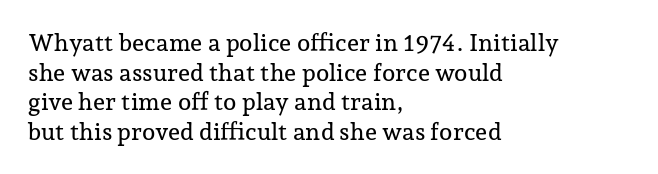
Q: Is the text italic (slanted)? A: No, it is upright.
Q: Is the text underlined? A: No.
Q: How is the paragraph aligned? A: Left-aligned.
Q: Is the spacing between letters normal or unusually wide? A: Normal.
